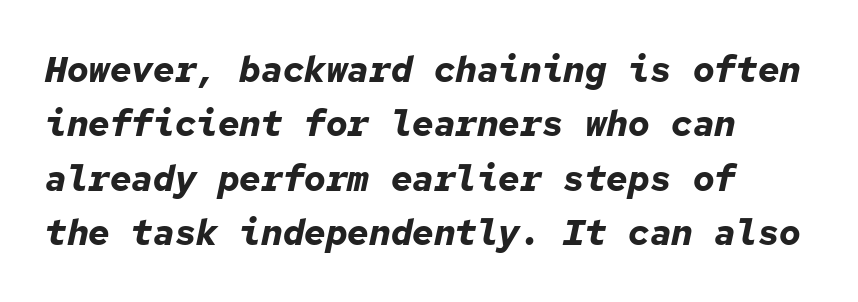
{"italic": "yes", "lean": "right", "slant_degrees": 12, "bold": "yes", "weight": "bold", "width": "normal", "stroke_contrast": "low", "x_height": "medium", "monospaced": "yes", "underline": "no", "align": "left", "line_spacing": "normal", "line_spacing_ratio": 1.51, "letter_spacing": "normal", "letter_spacing_em": 0.0, "glyph_px": 36}
